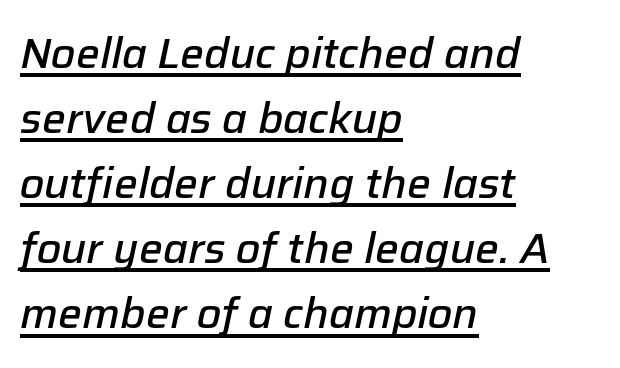
Note the varied advance widths — an 'i' is clearly narrower than an 'm'. As a designer I'd log this as weight 600, semibold. Tracking here is standard; glyphs follow each other at the usual distance. Slanted lettering throughout.
